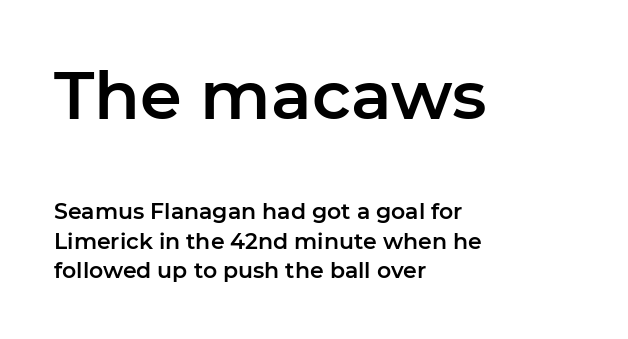
The image shows 67 px sans-serif type, upright; set left-aligned, normal line spacing (1.34x), normal letter spacing, not underlined; the first (top) block is 3.05x larger; low stroke contrast and a medium x-height.
